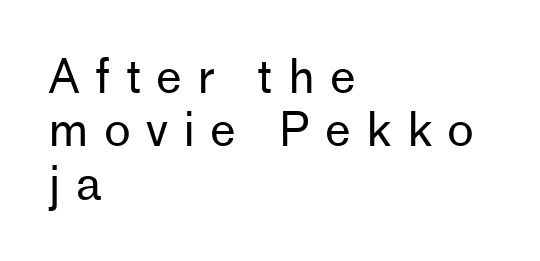
The image shows 46 px regular-weight sans-serif type, upright; set left-aligned, line spacing 1.16x, unusually wide letter spacing (+0.33 em), not underlined; low stroke contrast and a medium x-height.
